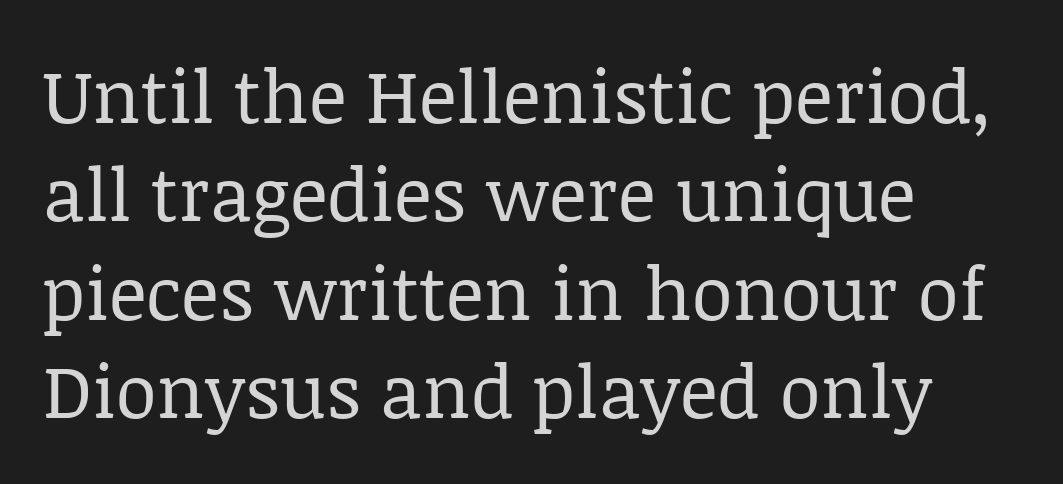
The image shows 74 px regular-weight serif type, upright; set left-aligned, normal line spacing (1.33x), normal letter spacing, not underlined; low stroke contrast and a large x-height.
